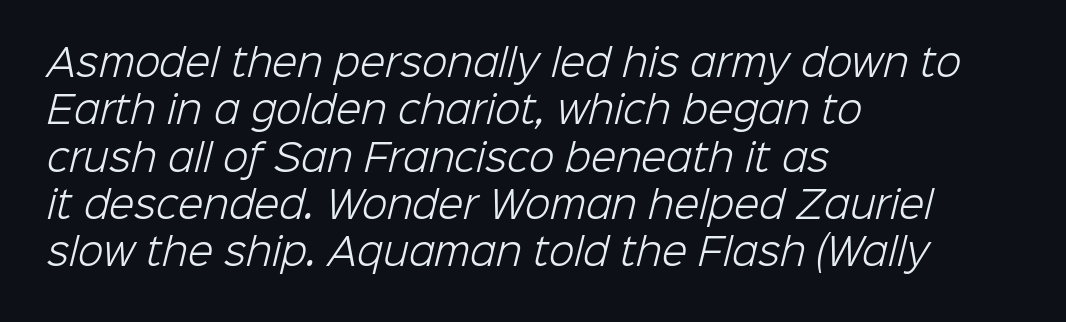
The rendering uses a moderate line-height, typical for paragraphs. No extra tracking has been applied to these lines. Clear beneath every line of the passage. These lines are composed in type without serifs. The lines in this sample share a left origin and differ only in where they stop. Letters have the restrained weight of plain body copy at most.
